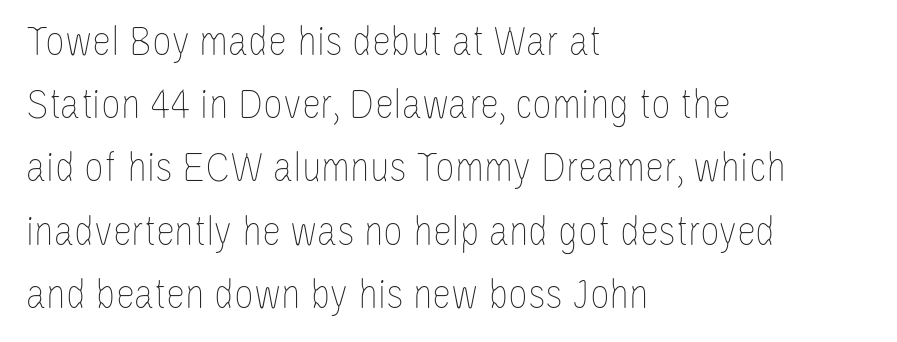
{"italic": "no", "bold": "no", "weight": "thin", "width": "condensed", "stroke_contrast": "low", "x_height": "large", "monospaced": "no", "underline": "no", "align": "left", "line_spacing": "normal", "line_spacing_ratio": 1.47, "letter_spacing": "normal", "letter_spacing_em": 0.0, "glyph_px": 43}
